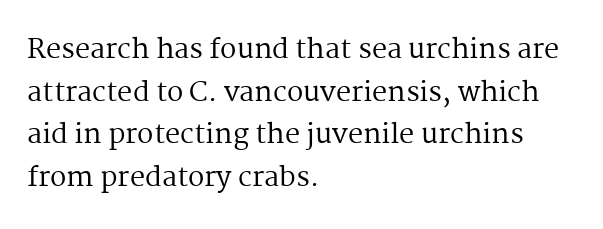
The image shows 27 px text type, upright; set left-aligned, normal line spacing (1.58x), normal letter spacing, not underlined.
